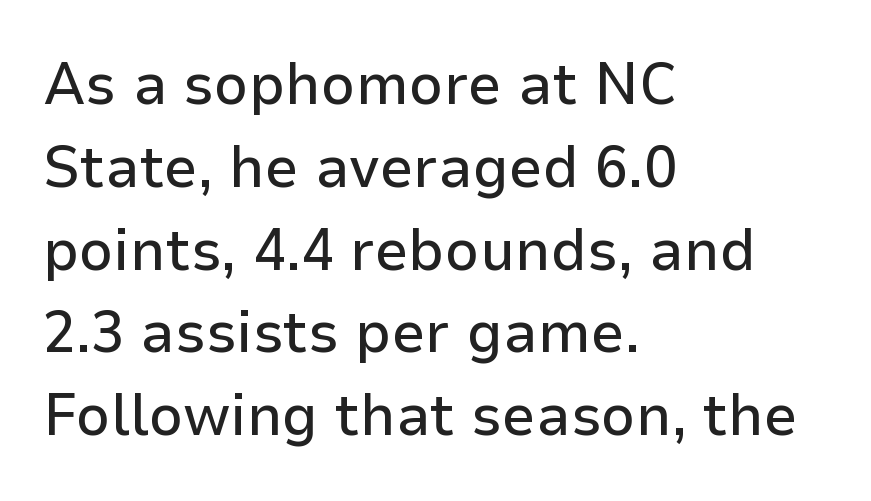
{"serif": "no", "italic": "no", "width": "normal", "stroke_contrast": "low", "x_height": "medium", "monospaced": "no", "underline": "no", "align": "left", "line_spacing": "normal", "line_spacing_ratio": 1.38, "letter_spacing": "normal", "letter_spacing_em": 0.0, "glyph_px": 60}
